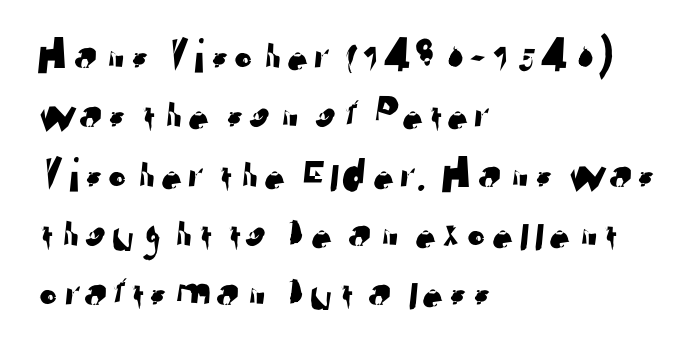
The zone under the glyphs is completely vacant. Classification — sans serif. The face used here is proportionally spaced, like ordinary book or web type. Compared with typical body copy, the letter spacing here is the same. The rag falls on the right side of this text block.
